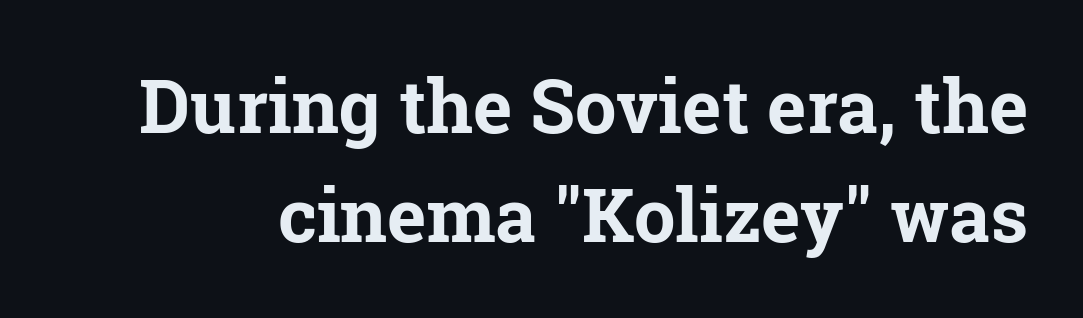
{"serif": "yes", "italic": "no", "bold": "yes", "weight": "bold", "width": "normal", "stroke_contrast": "low", "x_height": "medium", "monospaced": "no", "underline": "no", "line_spacing": "normal", "line_spacing_ratio": 1.47, "letter_spacing": "normal", "letter_spacing_em": 0.0, "glyph_px": 74}
